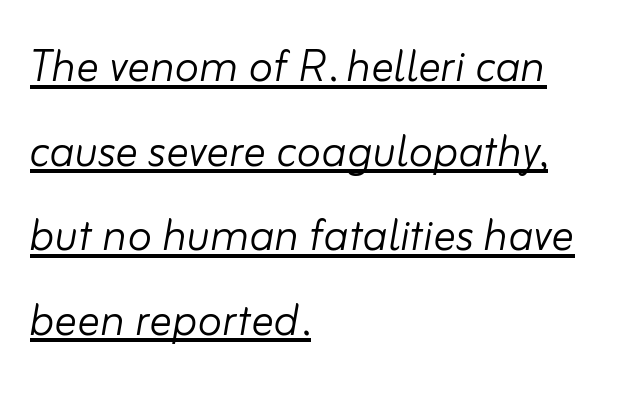
Q: Is the text bold? A: No.
Q: Is the text italic (slanted)? A: Yes, it leans right by about 10 degrees.
Q: Is the text underlined? A: Yes.
Q: How is the paragraph aligned? A: Left-aligned.
Q: Is the spacing between letters normal or unusually wide? A: Normal.
Q: Is the spacing between lines tight, normal or loose? A: Normal.
Q: Width (condensed, normal, or wide)? A: Normal.
Q: Stroke contrast? A: Low.
Q: x-height? A: Small.
Q: Monospaced? A: No.
